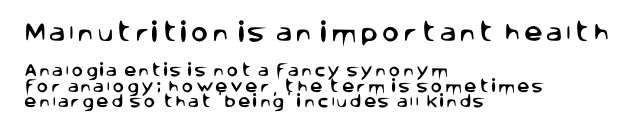
A student would notice the top passage is typeset larger than what follows. Whoever set this chose condensed vertical rhythm over breathing room. The compositor pushed each line to the left boundary. A roman cut, with each character standing at attention. The baseline area is clear.
